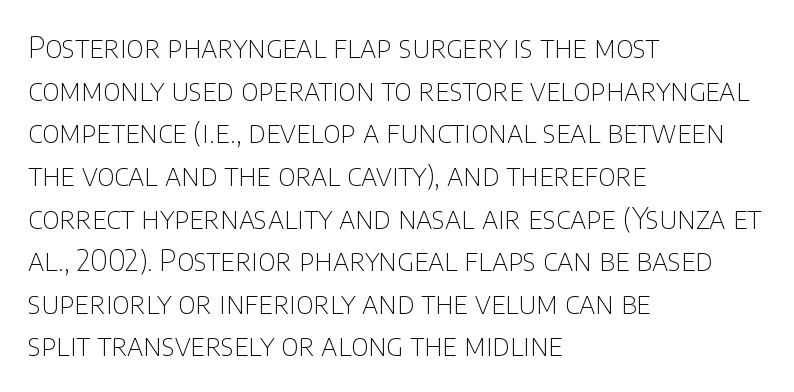
Q: Is the text bold? A: No.
Q: Is the text italic (slanted)? A: No, it is upright.
Q: Is the typeface a serif or a sans-serif typeface? A: Sans-serif.
Q: Is the text underlined? A: No.
Q: How is the paragraph aligned? A: Left-aligned.
Q: Is the spacing between letters normal or unusually wide? A: Normal.
Q: Is the spacing between lines tight, normal or loose? A: Normal.
Q: Width (condensed, normal, or wide)? A: Normal.
Q: Stroke contrast? A: Low.
Q: x-height? A: Large.
Q: Monospaced? A: No.
